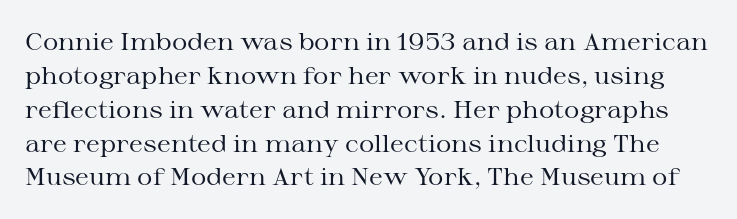
{"italic": "no", "bold": "no", "underline": "no", "line_spacing": "normal", "line_spacing_ratio": 1.41, "letter_spacing": "normal", "letter_spacing_em": 0.0, "glyph_px": 24}
